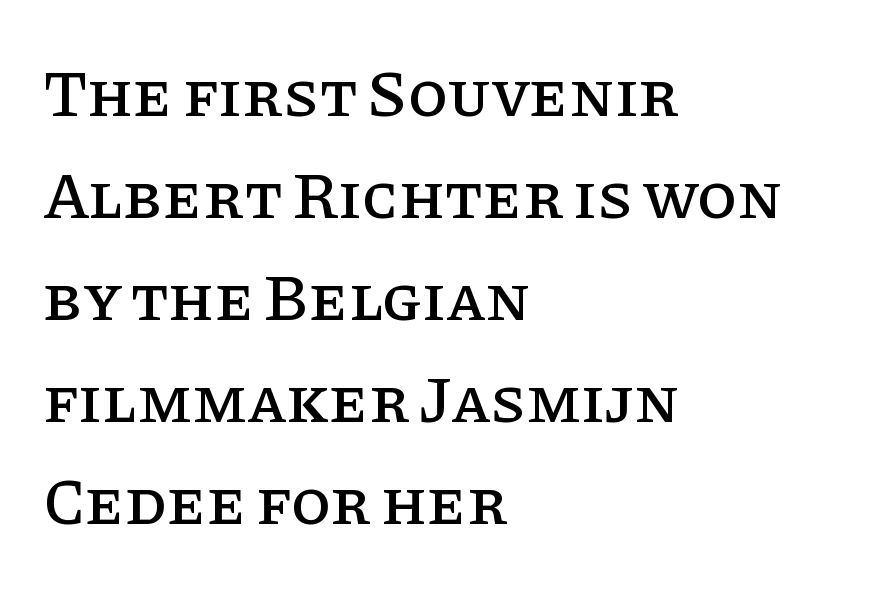
{"serif": "yes", "italic": "no", "width": "normal", "stroke_contrast": "low", "x_height": "large", "monospaced": "no", "underline": "no", "align": "left", "line_spacing": "normal", "line_spacing_ratio": 1.57, "letter_spacing": "normal", "letter_spacing_em": 0.0, "glyph_px": 65}
